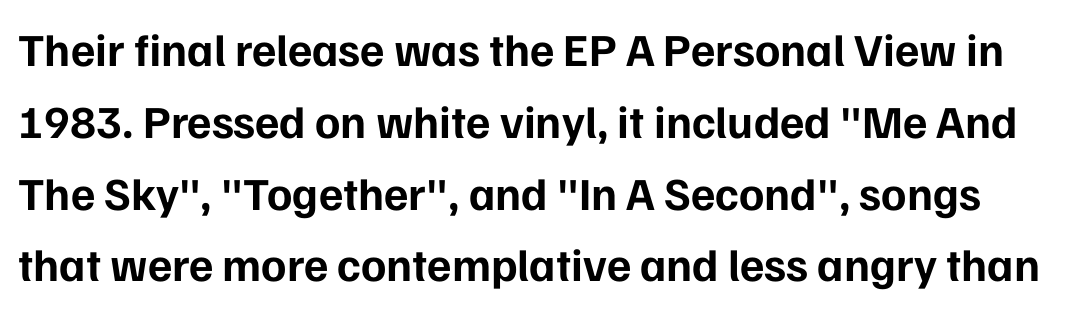
Q: Is the text bold? A: Yes.
Q: Is the text italic (slanted)? A: No, it is upright.
Q: Is the typeface a serif or a sans-serif typeface? A: Sans-serif.
Q: Is the text underlined? A: No.
Q: Is the spacing between letters normal or unusually wide? A: Normal.
Q: Is the spacing between lines tight, normal or loose? A: Normal.
Q: Width (condensed, normal, or wide)? A: Normal.
Q: Stroke contrast? A: Low.
Q: x-height? A: Medium.
Q: Monospaced? A: No.
